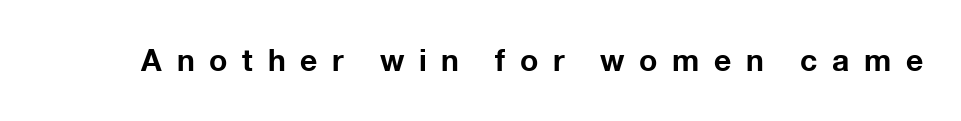
{"serif": "no", "italic": "no", "bold": "yes", "weight": "bold", "width": "normal", "stroke_contrast": "low", "x_height": "medium", "monospaced": "no", "underline": "no", "letter_spacing": "wide", "letter_spacing_em": 0.49, "glyph_px": 30}
